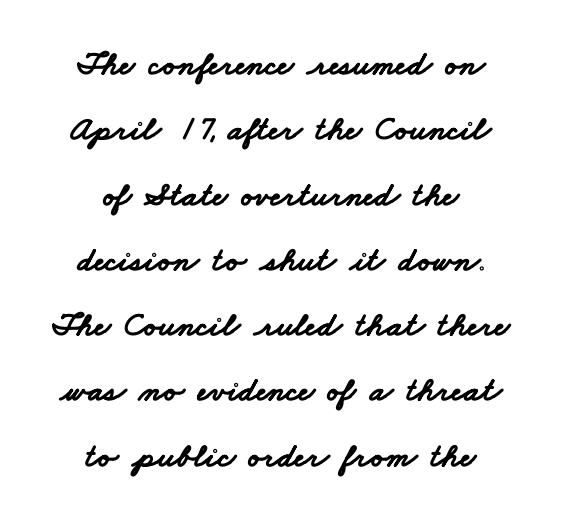
The image shows 34 px bold, wide sans-serif type; set centered, loose line spacing (1.92x), normal letter spacing, not underlined; low stroke contrast and a small x-height.
